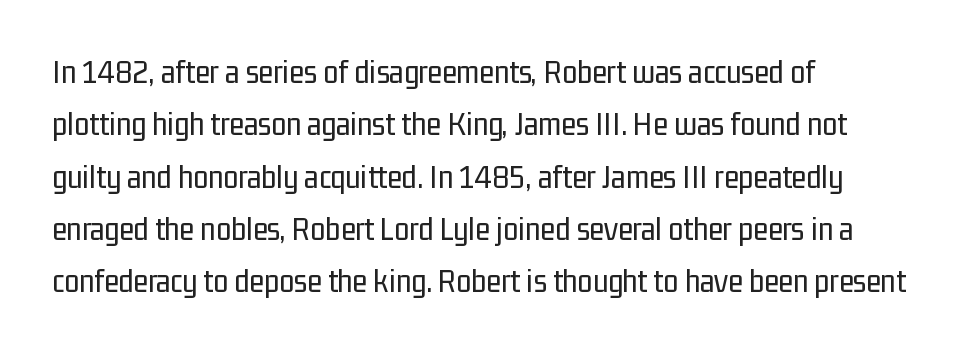
It's the straight-up-and-down kind of type. This rendering uses left alignment, leaving the right contour irregular. Varying glyph widths throughout — classic text-font behaviour. The strokes are not fattened; the text isn't bold.
